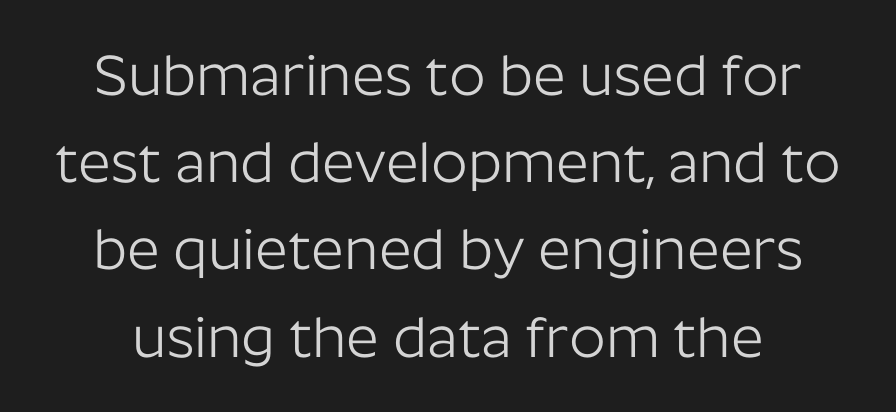
Q: Is the text bold? A: No.
Q: Is the text italic (slanted)? A: No, it is upright.
Q: Is the typeface a serif or a sans-serif typeface? A: Sans-serif.
Q: Is the text underlined? A: No.
Q: Is the spacing between letters normal or unusually wide? A: Normal.
Q: Is the spacing between lines tight, normal or loose? A: Normal.
Q: Width (condensed, normal, or wide)? A: Normal.
Q: Stroke contrast? A: Low.
Q: x-height? A: Medium.
Q: Monospaced? A: No.
